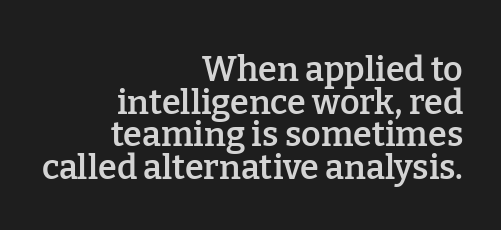
Q: Is the text bold? A: Semi-bold.
Q: Is the text italic (slanted)? A: No, it is upright.
Q: Is the typeface a serif or a sans-serif typeface? A: Serif.
Q: Is the text underlined? A: No.
Q: How is the paragraph aligned? A: Right-aligned.
Q: Is the spacing between letters normal or unusually wide? A: Normal.
Q: Is the spacing between lines tight, normal or loose? A: Tight.
Q: Width (condensed, normal, or wide)? A: Normal.
Q: Stroke contrast? A: Low.
Q: x-height? A: Medium.
Q: Monospaced? A: No.
